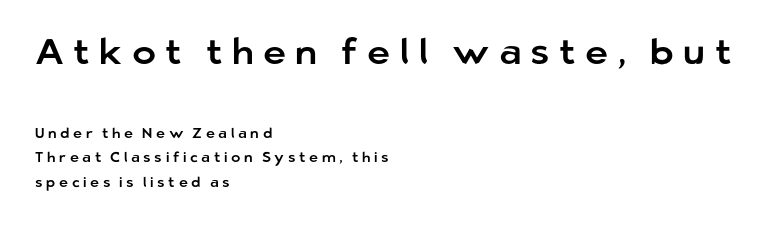
The image shows 36 px sans-serif type, upright; set left-aligned, line spacing 1.73x, unusually wide letter spacing (+0.26 em), not underlined; the first (top) block is 2.57x larger; low stroke contrast and a medium x-height.
